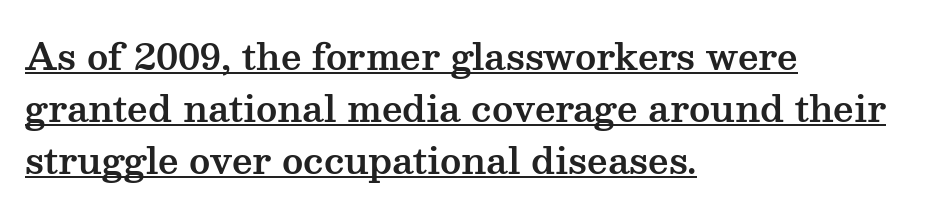
Q: Is the text italic (slanted)? A: No, it is upright.
Q: Is the typeface a serif or a sans-serif typeface? A: Serif.
Q: Is the text underlined? A: Yes.
Q: How is the paragraph aligned? A: Left-aligned.
Q: Is the spacing between letters normal or unusually wide? A: Normal.
Q: Is the spacing between lines tight, normal or loose? A: Normal.
Q: Width (condensed, normal, or wide)? A: Wide.
Q: Stroke contrast? A: Medium.
Q: x-height? A: Medium.
Q: Monospaced? A: No.
